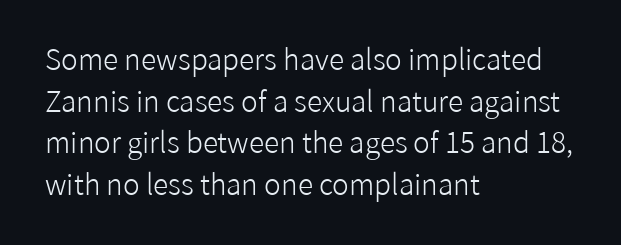
{"serif": "no", "italic": "no", "bold": "no", "weight": "light", "width": "normal", "stroke_contrast": "low", "x_height": "medium", "monospaced": "no", "underline": "no", "align": "left", "line_spacing": "normal", "line_spacing_ratio": 1.49, "letter_spacing": "normal", "letter_spacing_em": 0.0, "glyph_px": 28}
